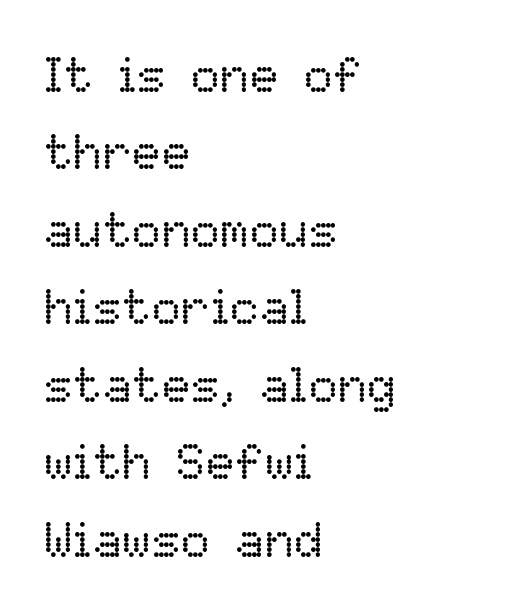
Q: Is the text bold? A: No.
Q: Is the text italic (slanted)? A: No, it is upright.
Q: Is the text underlined? A: No.
Q: How is the paragraph aligned? A: Left-aligned.
Q: Is the spacing between letters normal or unusually wide? A: Normal.
Q: Is the spacing between lines tight, normal or loose? A: Normal.
Q: Width (condensed, normal, or wide)? A: Normal.
Q: Stroke contrast? A: Low.
Q: x-height? A: Medium.
Q: Monospaced? A: No.
